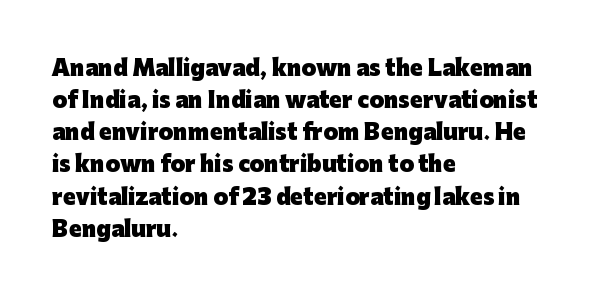
Tracking value appears to be zero — textbook default spacing. Is the type bold? Yes — the strokes are clearly thick and heavy. The block of text has a typical density, with ordinary space between rows. The rag falls on the right side of this text block. Words float on clear page, feet unadorned.
